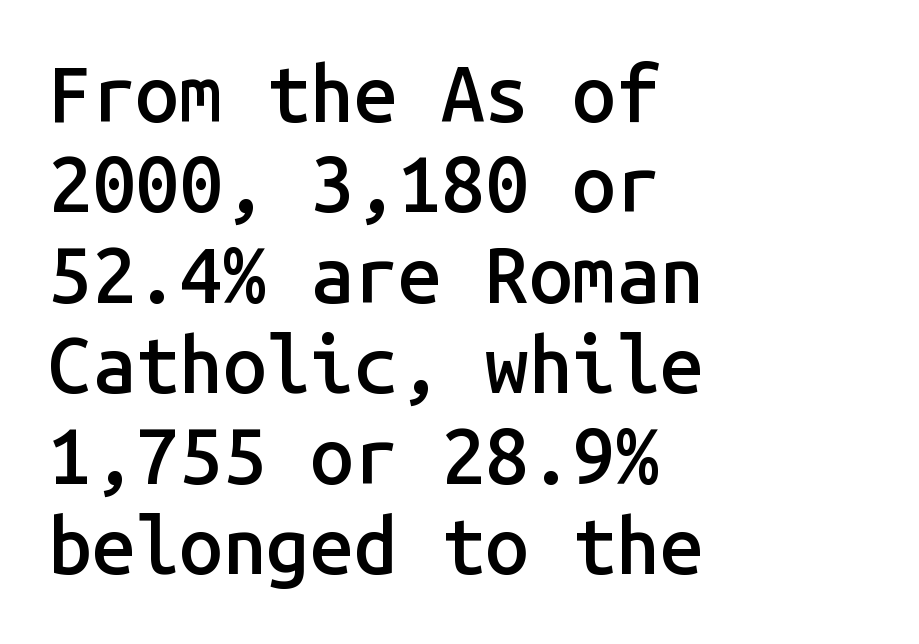
Unmarked baselines from the first word to the last. Reading down the block, your eye returns to a fixed left position each line. The passage shown is typed in a monospace face where columns stay perfectly aligned. Honestly, the letter spacing is just normal — you wouldn't notice it.
